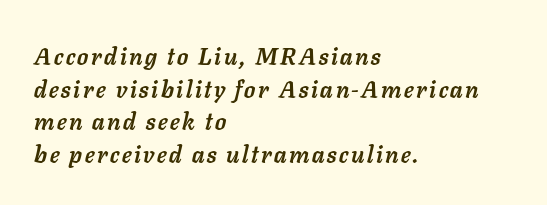
{"italic": "yes", "lean": "right", "slant_degrees": 11, "bold": "yes", "underline": "no", "align": "left", "line_spacing": "normal", "line_spacing_ratio": 1.36, "glyph_px": 24}
